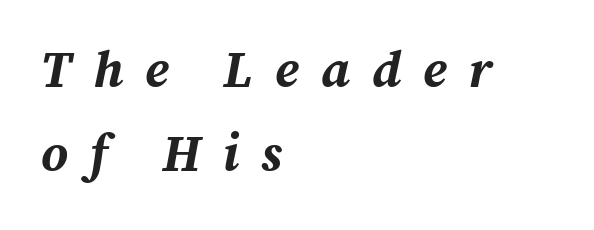
The letters are slanted; this is an italic face. The space beneath each line is pristine and unruled. The setting favours the left margin, as ordinary paragraphs usually do. The space between consecutive lines is moderate. The glyphs have the mass of a bold cut. Think of a printed novel: that variable character pitch is what you see here.
